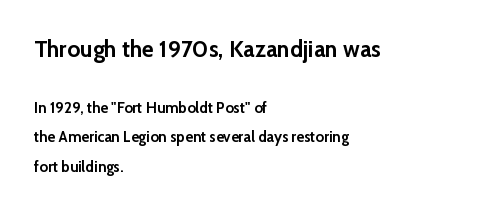
The image shows 23 px bold type, upright; set left-aligned, loose line spacing (1.97x), normal letter spacing, not underlined; the first (top) block is 1.53x larger.
